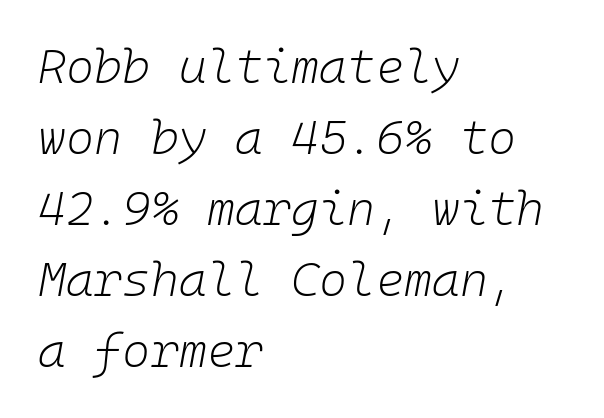
{"italic": "yes", "lean": "right", "slant_degrees": 10, "bold": "no", "weight": "light", "width": "normal", "stroke_contrast": "low", "x_height": "medium", "monospaced": "yes", "underline": "no", "align": "left", "line_spacing": "normal", "line_spacing_ratio": 1.48, "letter_spacing": "normal", "letter_spacing_em": 0.0, "glyph_px": 48}
